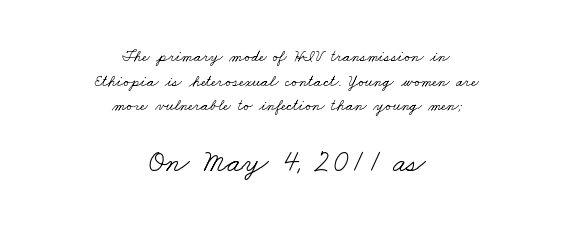
Leading: standard. The passage is arranged like a title page — every line centered. Rule under the text: the space is simply empty. Here the glyphs are tracked normally, forming tight word shapes.
